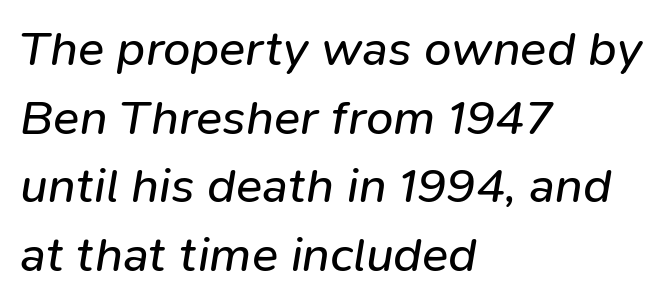
Is the type heavy? It reads as light-to-regular instead. Varying glyph widths throughout — classic text-font behaviour. An italicized treatment has been applied to the whole sample. The block of text has a typical density, with ordinary space between rows.
